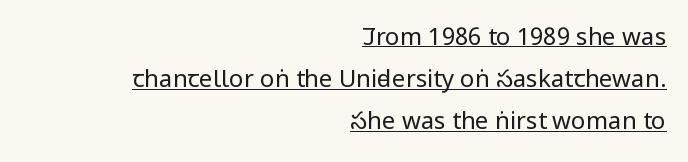
{"italic": "no", "bold": "no", "underline": "yes", "align": "right", "line_spacing_ratio": 1.76, "letter_spacing": "normal", "letter_spacing_em": 0.0, "glyph_px": 24}
